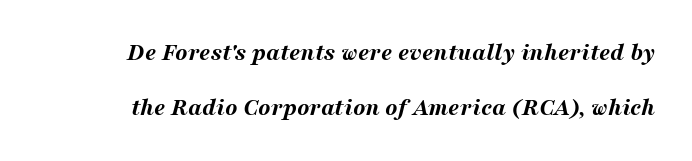
These lines carry a lot of weight — the face is fully bold. The rendering applies a slant to the glyphs. The line texture is even and compact thanks to regular tracking. Students, observe: this is what heavily led, spacious text looks like. A clean baseline with only descenders dipping below it.
